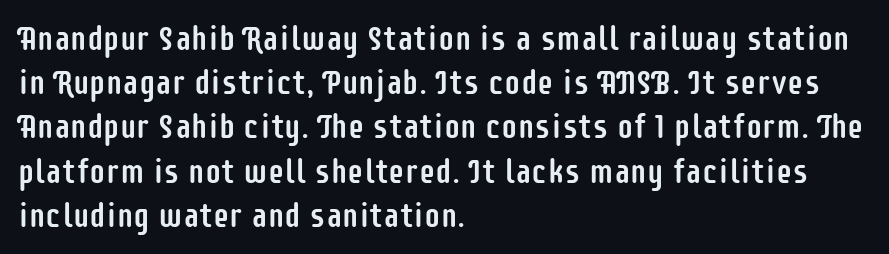
Is this a fixed-width face? No — the glyphs have proportional, varying widths. Left-aligned paragraph, ragged on the right. There is no visible air inserted between adjacent glyphs. Interline gaps are of average width in this sample.
